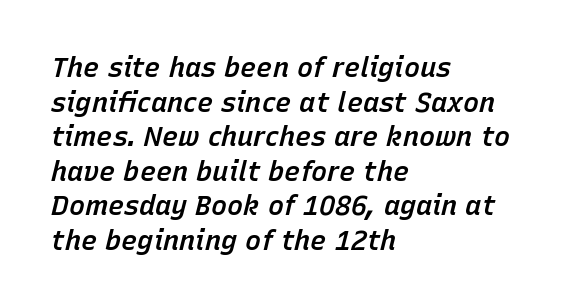
Q: Is the text bold? A: Semi-bold.
Q: Is the text italic (slanted)? A: Yes, it leans right by about 15 degrees.
Q: Is the text underlined? A: No.
Q: How is the paragraph aligned? A: Left-aligned.
Q: Is the spacing between letters normal or unusually wide? A: Normal.
Q: Is the spacing between lines tight, normal or loose? A: Normal.
